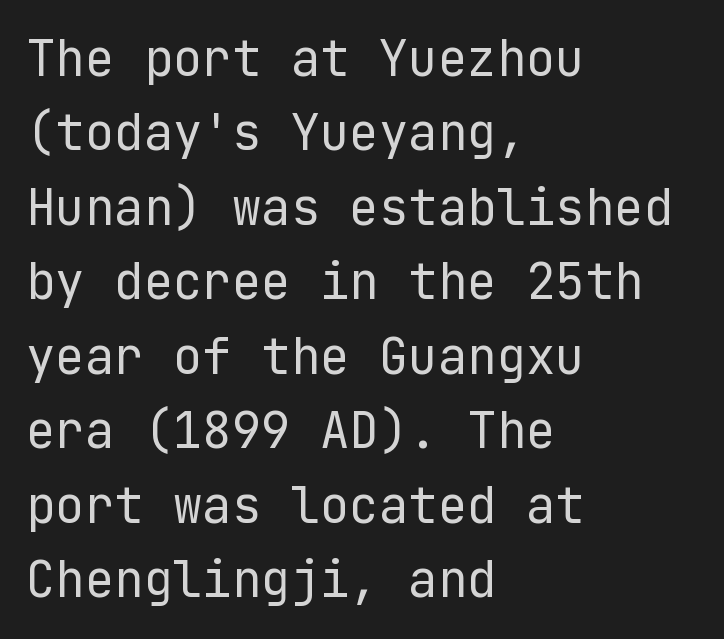
Rule under the text: the space is simply empty. The strokes are not fattened; the text isn't bold. These lines keep a tight, regular rhythm from letter to letter. Check where the strokes stop: nothing finishes them off — pure sans.
